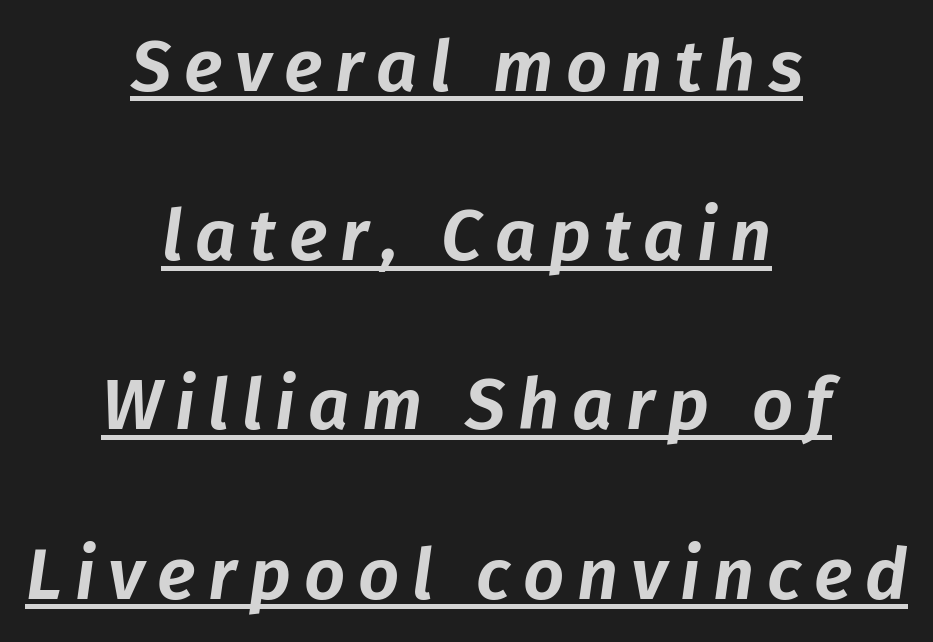
The image shows 72 px text type, italic (leaning right); set centered, loose line spacing (2.35x), underlined; low stroke contrast and a medium x-height.
